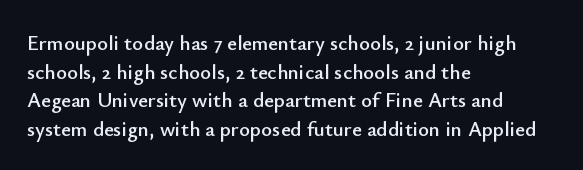
The rendering keeps characters at their native spacing. Does the lettering tilt? It doesn't — this is upright. Descender tails drop into unmarked territory. The lines sit at an ordinary, default distance from one another. One-word summary of the alignment: left.
